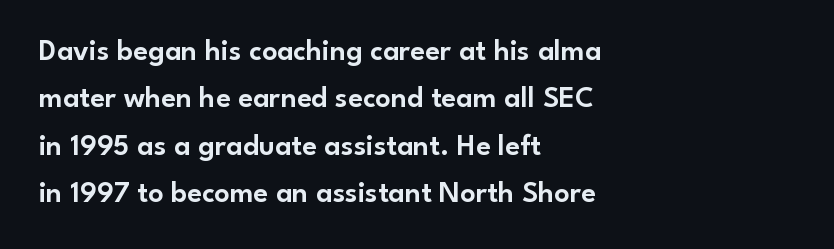
The face used here is proportionally spaced, like ordinary book or web type. Notice how the stems are strictly vertical — no italics here. If you drew a ruler down the left edge, every line would touch it. Honestly, there is no underline to notice here at all. Stroke terminals: plain, sans-serif.
